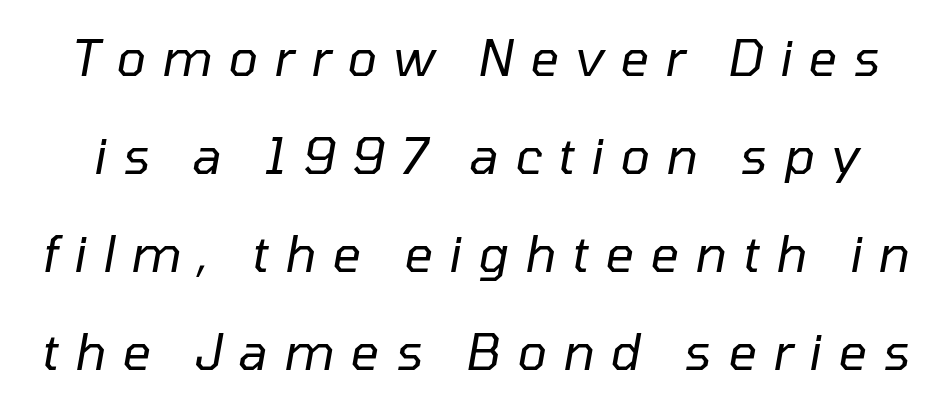
These lines are rendered in a variable-pitch font. Summary of vertical rhythm: relaxed, with wide interline spacing. The tracking jumps out immediately: characters are airy and widely separated. The font sits on the lighter half of the weight spectrum, regular included.
